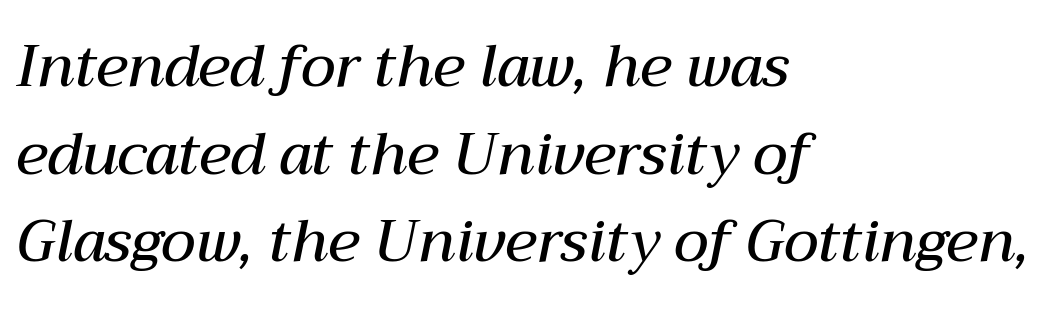
The image shows 58 px semibold type, italic (leaning right); set left-aligned, normal line spacing (1.51x), normal letter spacing, not underlined; medium stroke contrast and a medium x-height.
